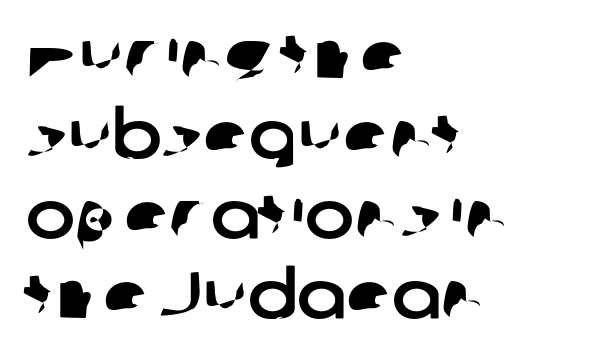
Q: Is the typeface a serif or a sans-serif typeface? A: Sans-serif.
Q: Is the text underlined? A: No.
Q: How is the paragraph aligned? A: Left-aligned.
Q: Is the spacing between letters normal or unusually wide? A: Normal.
Q: Width (condensed, normal, or wide)? A: Normal.
Q: Stroke contrast? A: Low.
Q: x-height? A: Medium.
Q: Monospaced? A: No.
